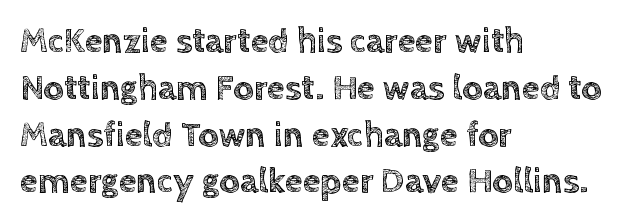
{"italic": "no", "width": "normal", "x_height": "large", "monospaced": "no", "underline": "no", "align": "left", "line_spacing": "normal", "line_spacing_ratio": 1.3, "letter_spacing": "normal", "letter_spacing_em": 0.0, "glyph_px": 36}
